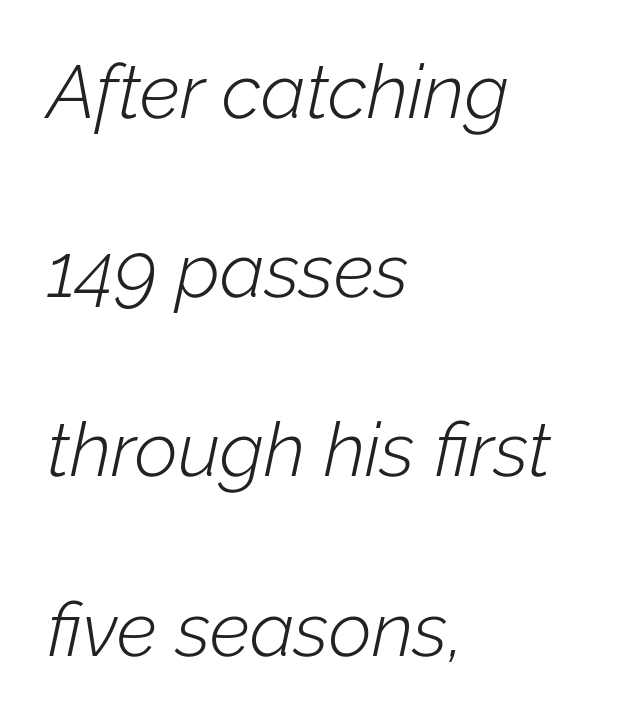
The image shows 75 px light type, italic (leaning right); set left-aligned, loose line spacing (2.39x), normal letter spacing, not underlined; low stroke contrast and a medium x-height.
